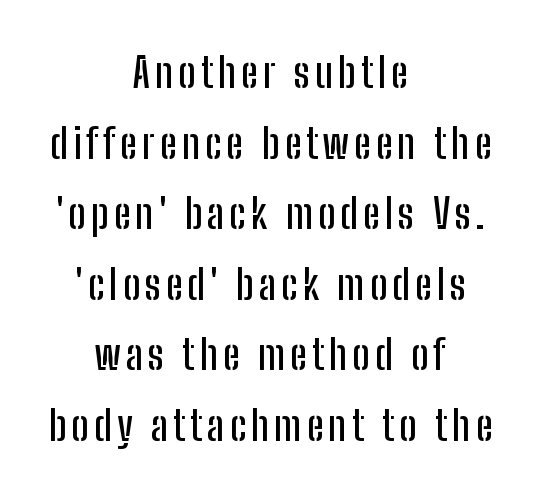
Q: Is the text italic (slanted)? A: No, it is upright.
Q: Is the typeface a serif or a sans-serif typeface? A: Sans-serif.
Q: Is the text underlined? A: No.
Q: How is the paragraph aligned? A: Centered.
Q: Width (condensed, normal, or wide)? A: Condensed.
Q: Stroke contrast? A: Low.
Q: x-height? A: Medium.
Q: Monospaced? A: No.
